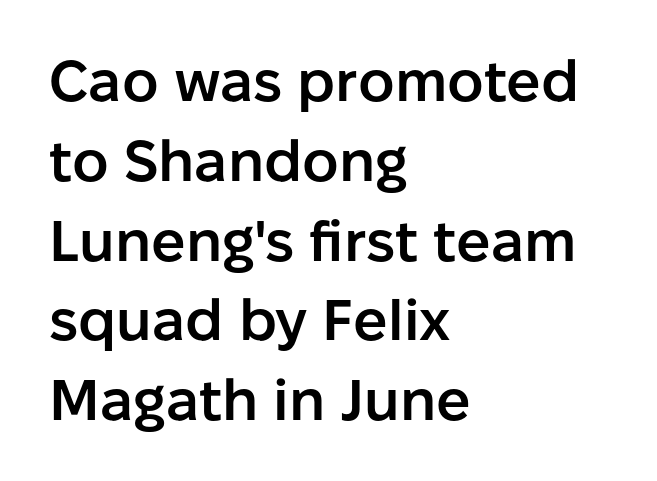
The image shows 57 px semibold sans-serif type, upright; set left-aligned, normal line spacing (1.4x), normal letter spacing, not underlined; low stroke contrast and a medium x-height.
